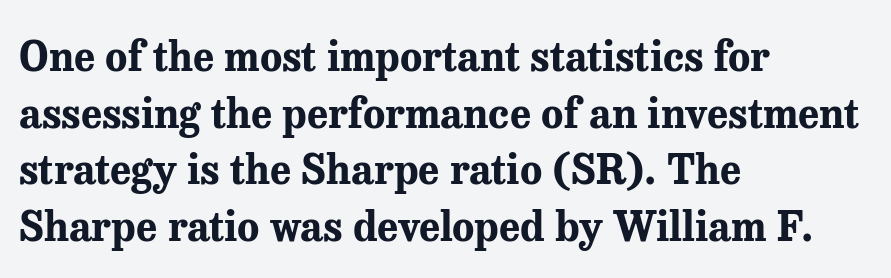
{"serif": "yes", "italic": "no", "bold": "yes", "weight": "bold", "width": "normal", "stroke_contrast": "medium", "x_height": "medium", "monospaced": "no", "underline": "no", "align": "left", "line_spacing": "normal", "line_spacing_ratio": 1.38, "letter_spacing": "normal", "letter_spacing_em": 0.0, "glyph_px": 41}
